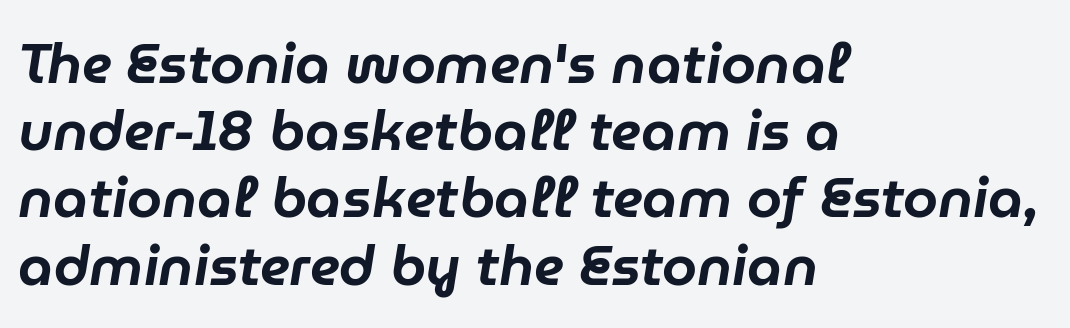
{"italic": "yes", "lean": "right", "slant_degrees": 9, "width": "normal", "stroke_contrast": "low", "x_height": "medium", "monospaced": "no", "underline": "no", "align": "left", "line_spacing_ratio": 1.2, "letter_spacing": "normal", "letter_spacing_em": 0.0, "glyph_px": 56}
